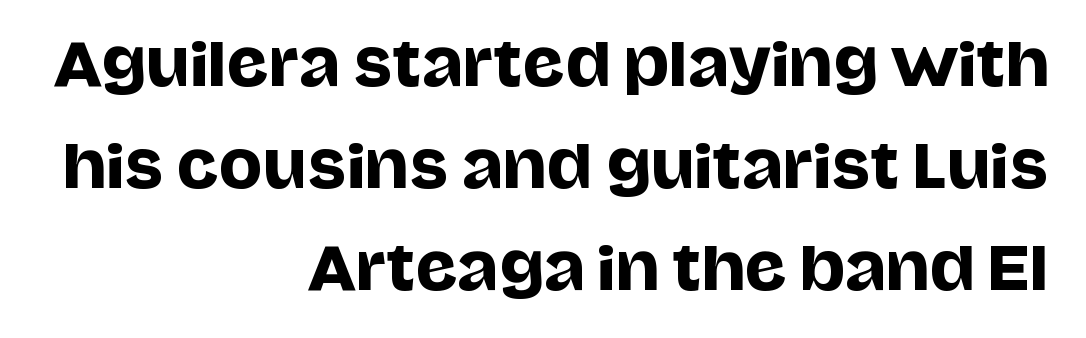
Q: Is the text italic (slanted)? A: No, it is upright.
Q: Is the typeface a serif or a sans-serif typeface? A: Sans-serif.
Q: Is the text underlined? A: No.
Q: How is the paragraph aligned? A: Right-aligned.
Q: Is the spacing between letters normal or unusually wide? A: Normal.
Q: Width (condensed, normal, or wide)? A: Normal.
Q: Stroke contrast? A: Low.
Q: x-height? A: Large.
Q: Monospaced? A: No.
